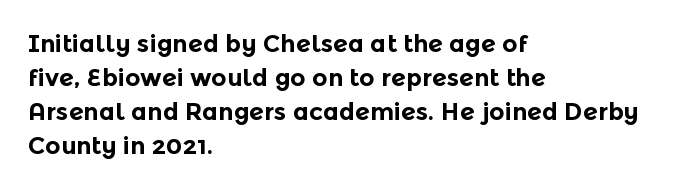
{"italic": "no", "bold": "yes", "underline": "no", "align": "left", "line_spacing": "normal", "line_spacing_ratio": 1.41, "letter_spacing": "normal", "letter_spacing_em": 0.0, "glyph_px": 24}
